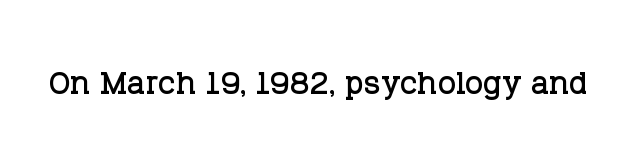
Q: Is the text italic (slanted)? A: No, it is upright.
Q: Is the typeface a serif or a sans-serif typeface? A: Serif.
Q: Is the text underlined? A: No.
Q: Is the spacing between letters normal or unusually wide? A: Normal.
Q: Width (condensed, normal, or wide)? A: Normal.
Q: Stroke contrast? A: Low.
Q: x-height? A: Large.
Q: Monospaced? A: No.
